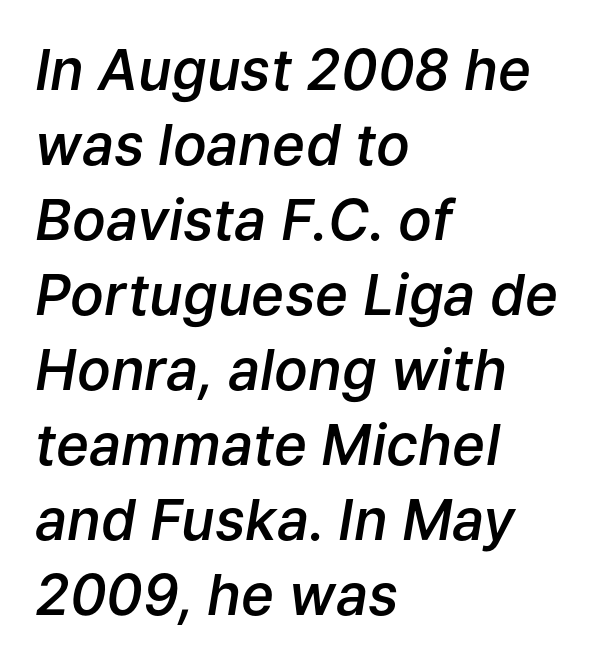
{"italic": "yes", "lean": "right", "slant_degrees": 9, "bold": "semi", "weight": "semibold", "width": "normal", "stroke_contrast": "low", "x_height": "medium", "monospaced": "no", "underline": "no", "align": "left", "line_spacing": "normal", "line_spacing_ratio": 1.34, "letter_spacing": "normal", "letter_spacing_em": 0.0, "glyph_px": 56}
